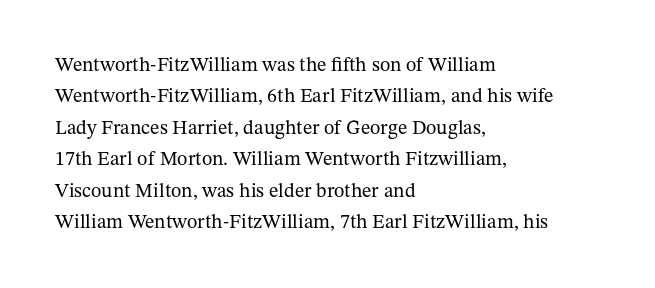
Line spacing here is normal. A typesetter would mark this as roman, not italic. The specimen omits any rule beneath the text block's lines. The rag falls on the right side of this text block. The characters are drawn with everyday or finer stroke widths.
